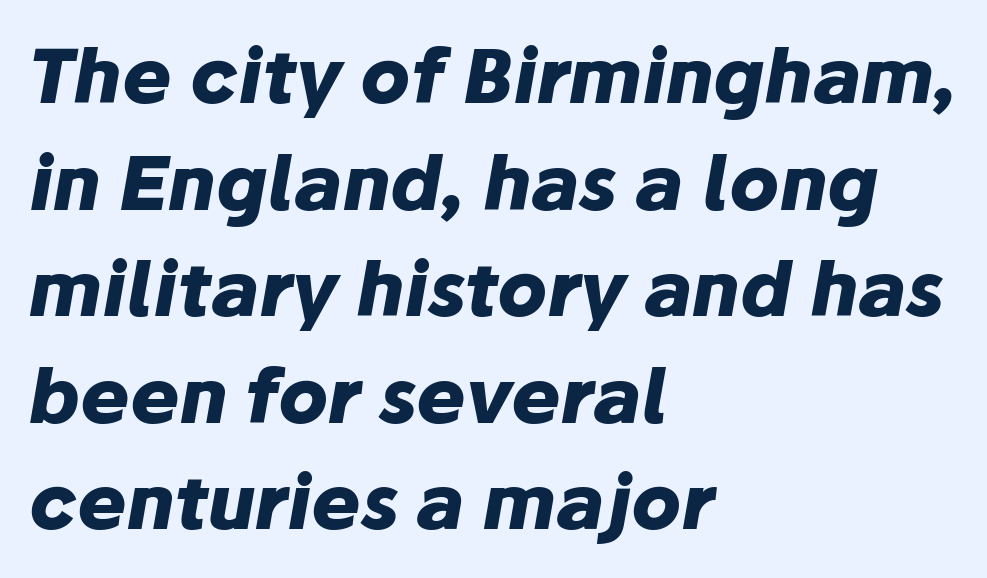
The image shows 74 px heavy type, italic (leaning right); set left-aligned, normal line spacing (1.44x), normal letter spacing, not underlined; low stroke contrast and a medium x-height.
